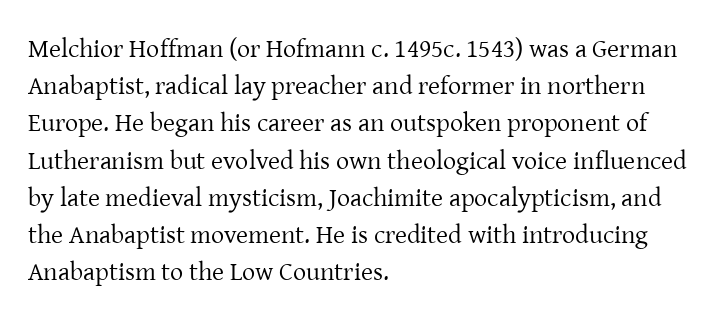
Q: Is the text bold? A: No.
Q: Is the text italic (slanted)? A: No, it is upright.
Q: Is the text underlined? A: No.
Q: How is the paragraph aligned? A: Left-aligned.
Q: Is the spacing between letters normal or unusually wide? A: Normal.
Q: Is the spacing between lines tight, normal or loose? A: Normal.
